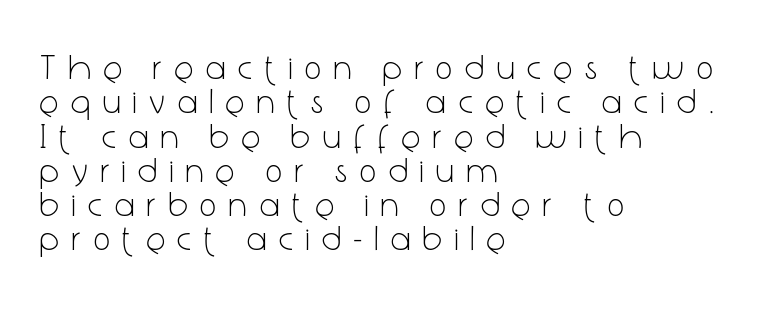
Quick note: not italic, upright. Decoration check: the copy has no underline. Type style note: lacks serifs. Is this a heavy cut? Hardly; it is regular or lighter.
